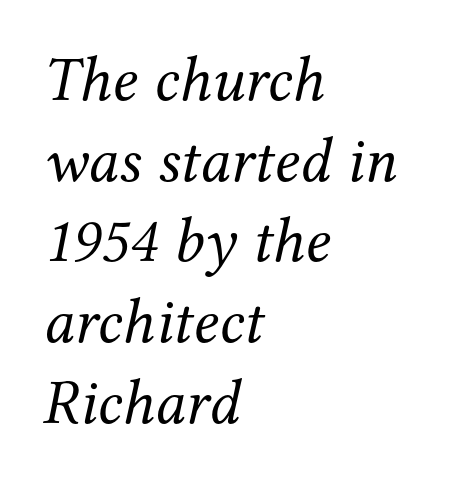
{"serif": "yes", "italic": "yes", "lean": "right", "slant_degrees": 12, "bold": "no", "weight": "regular", "width": "normal", "stroke_contrast": "medium", "x_height": "medium", "monospaced": "no", "underline": "no", "align": "left", "line_spacing": "normal", "line_spacing_ratio": 1.26, "letter_spacing": "normal", "letter_spacing_em": 0.0, "glyph_px": 64}
